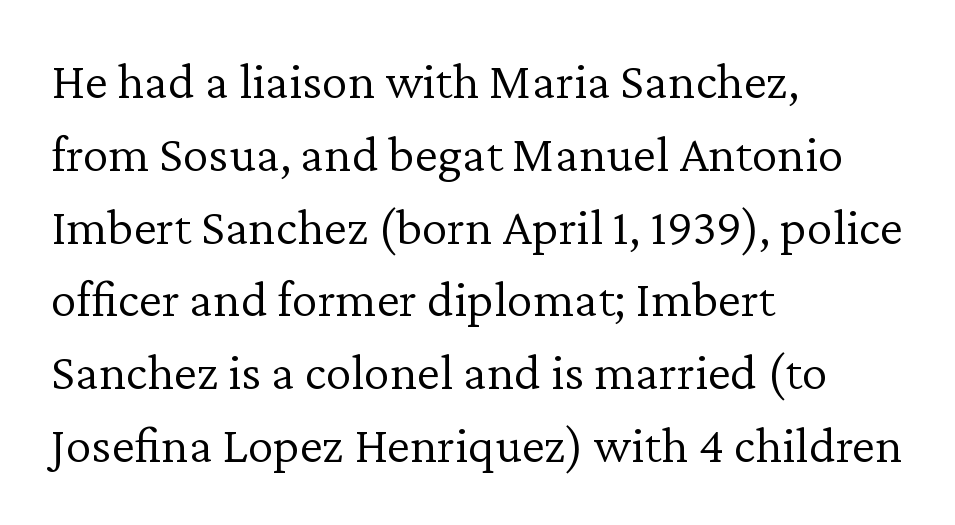
The compositor pushed each line to the left boundary. The type is set solid horizontally, with unmodified tracking. Stems here are at most as thick as an everyday book face. Descender tails drop into unmarked territory.
